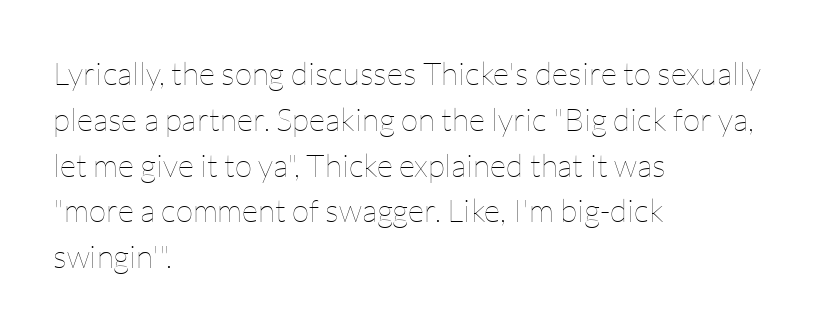
Every row of glyphs begins at an identical x-position on the left. This is the regular roman posture of the typeface. The block of text has a typical density, with ordinary space between rows. Has an underline been added? It has not.
